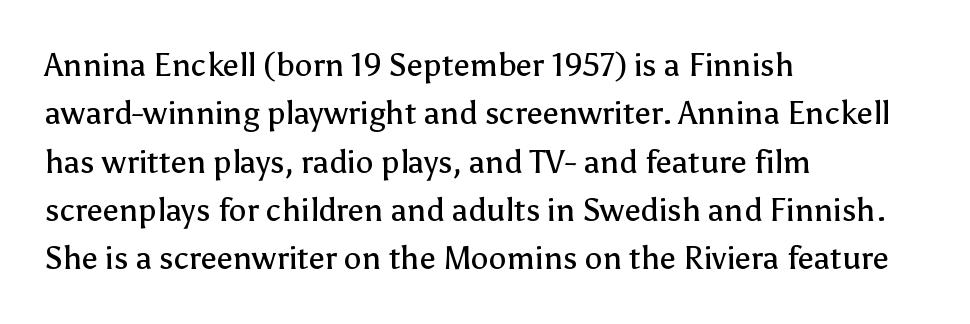
The image shows 32 px regular-weight sans-serif type, upright; set left-aligned, normal line spacing (1.51x), normal letter spacing, not underlined; low stroke contrast and a medium x-height.
